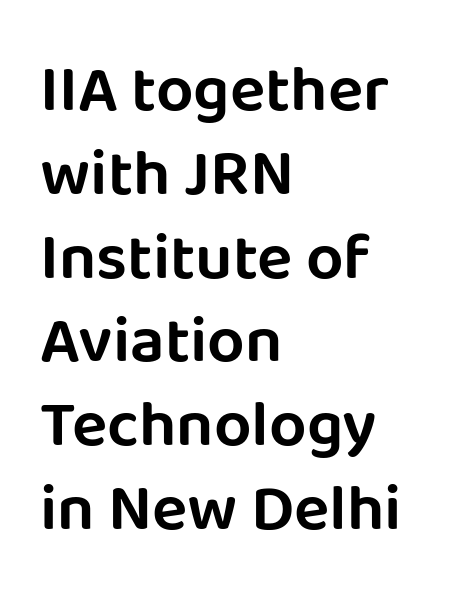
{"serif": "no", "italic": "no", "width": "normal", "stroke_contrast": "low", "x_height": "large", "monospaced": "no", "underline": "no", "align": "left", "line_spacing": "normal", "line_spacing_ratio": 1.27, "letter_spacing": "normal", "letter_spacing_em": 0.0, "glyph_px": 66}
